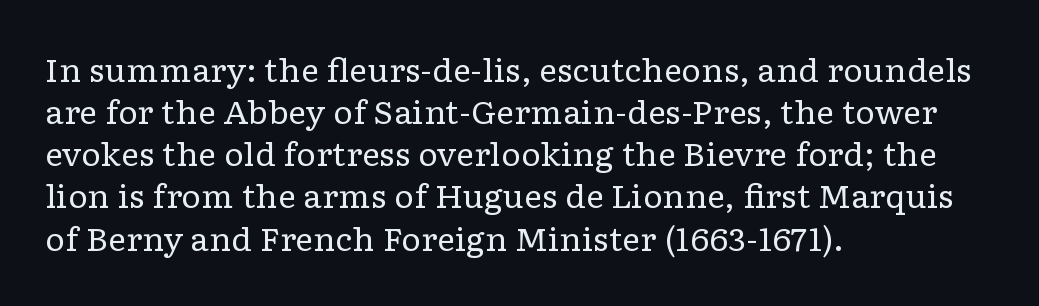
These lines sit exactly where default settings would place them. Designer's note — italics off, roman on. The letterforms sit shoulder to shoulder at normal distance. The zone under the glyphs is completely vacant. The strokes carry an ordinary text weight at most.
